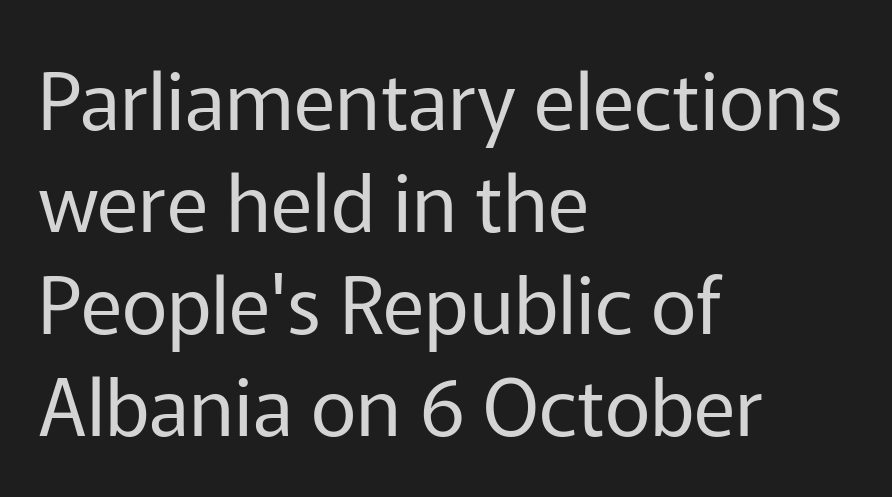
Inter-character spacing is left at the font's built-in metrics. A typesetter would call this proportional, since set widths differ per character. This reads as an unemphasized weight, regular at the heaviest. Honestly, there is no underline to notice here at all. Letterform terminals end flat and unadorned throughout the passage.
